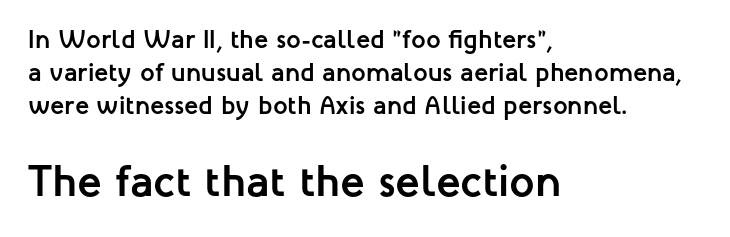
The image shows 45 px semibold sans-serif type, upright; set left-aligned, normal line spacing (1.26x), normal letter spacing, not underlined; the second (bottom) block is 1.73x larger; low stroke contrast and a medium x-height.
